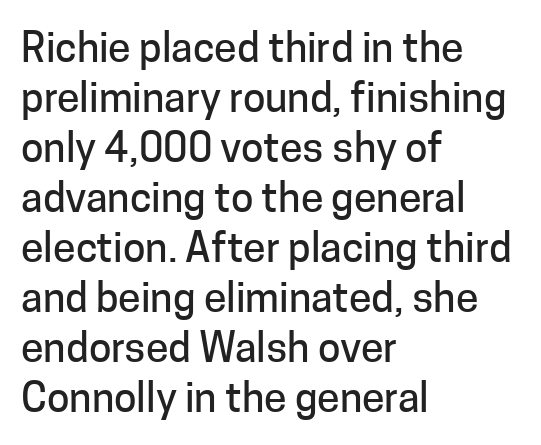
Quick note: underline off. Observe the absence of serifs on each vertical stroke in this sample. Notice how the passage keeps a crisp vertical edge on the left only. If you drew a line through each stem, it would be perfectly vertical. Nothing unusual about the tracking: characters are spaced as the font intends.
